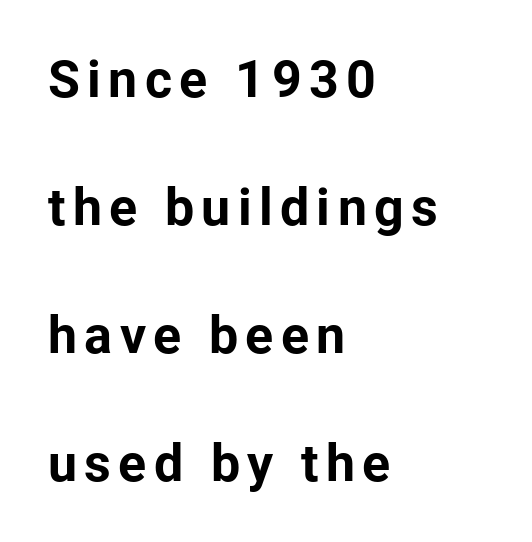
The image shows 52 px bold sans-serif type, upright; set left-aligned, loose line spacing (2.46x), not underlined; low stroke contrast and a medium x-height.
